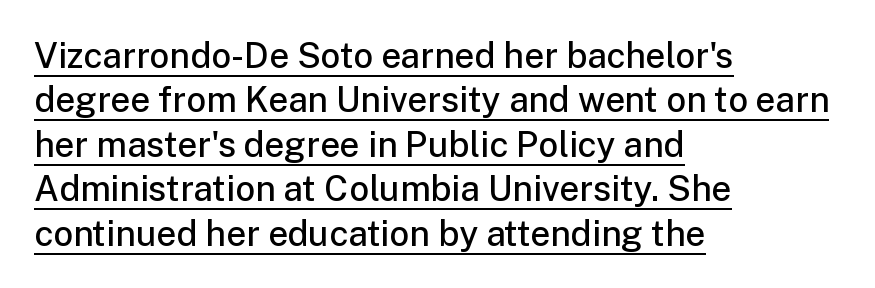
{"serif": "no", "italic": "no", "bold": "semi", "weight": "semibold", "width": "normal", "stroke_contrast": "low", "x_height": "medium", "monospaced": "no", "underline": "yes", "align": "left", "line_spacing": "normal", "line_spacing_ratio": 1.27, "letter_spacing": "normal", "letter_spacing_em": 0.0, "glyph_px": 35}
